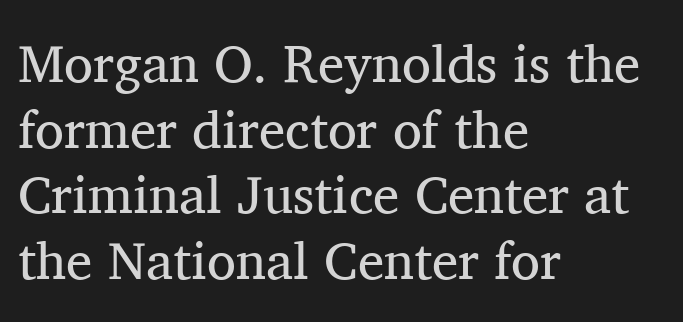
The passage shown is typed in a proportional face where columns would drift. Ascenders rise straight up at ninety degrees. The letterforms sit shoulder to shoulder at normal distance. Note: serifs present on the glyphs. The specimen omits any rule beneath the text block's lines.
